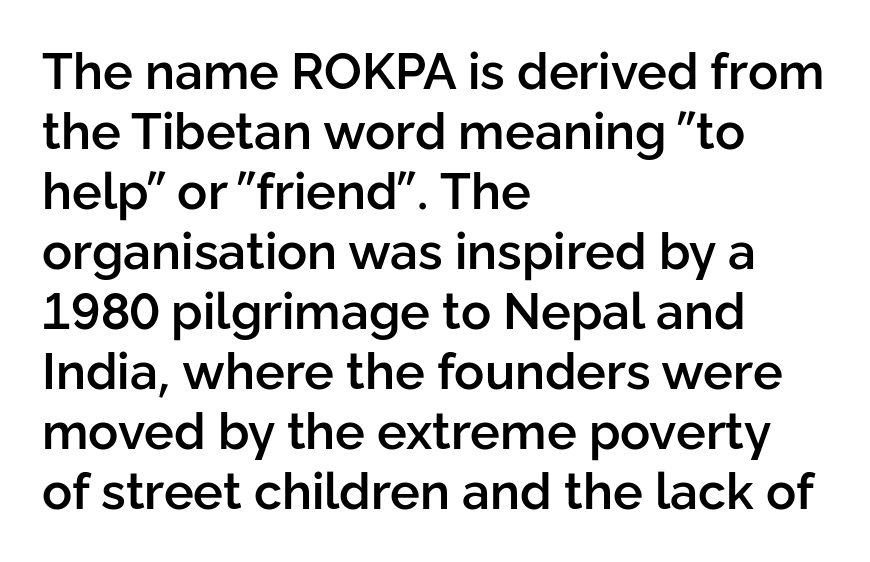
You can tell from the bare stems that sans-serif type was used. These lines are set flush left with a ragged right edge. Firm but not heavy-handed strokes: this text is semibold. Posture: upright roman. The space directly below the letters is spotless.
